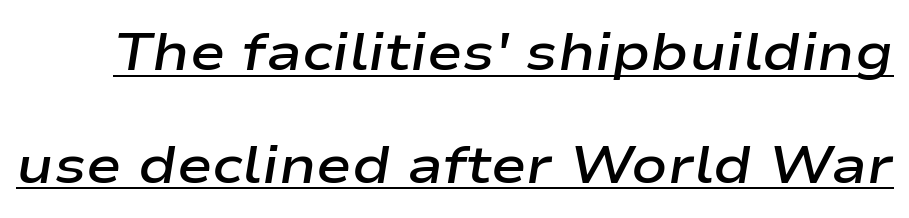
The image shows 53 px semibold, wide type, italic (leaning right); set loose line spacing (2.13x), normal letter spacing, underlined; low stroke contrast and a medium x-height.
